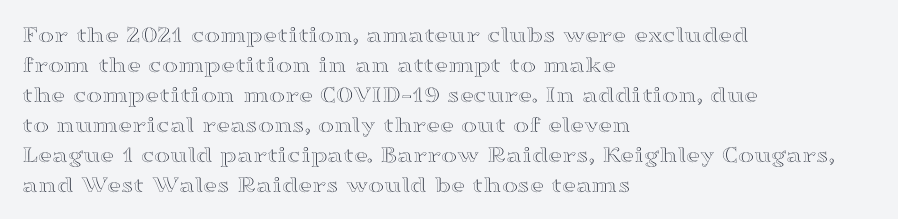
The image shows 24 px text type, upright; set left-aligned, normal line spacing (1.25x), normal letter spacing, not underlined.
